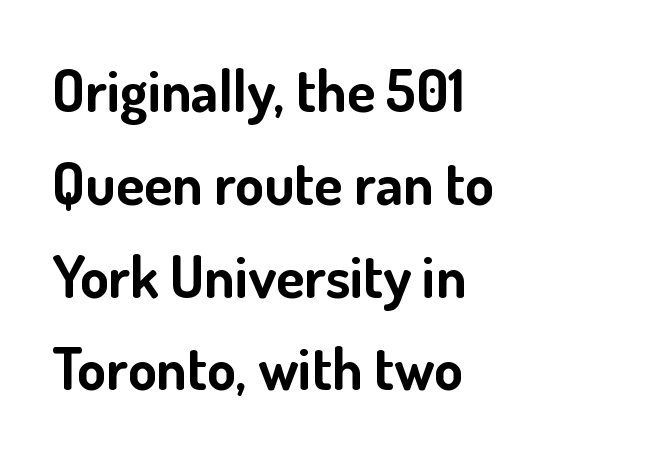
Compared with typical body copy, the letter spacing here is the same. Look at the bottom of the vertical strokes: they stop flat, with no serifs. The passage shown is typed in a proportional face where columns would drift. Layout note: lines flush left. The words here are not underlined.
